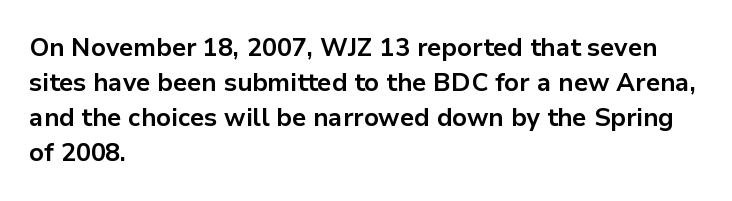
The image shows 26 px bold type, upright; set left-aligned, normal line spacing (1.35x), normal letter spacing, not underlined.
